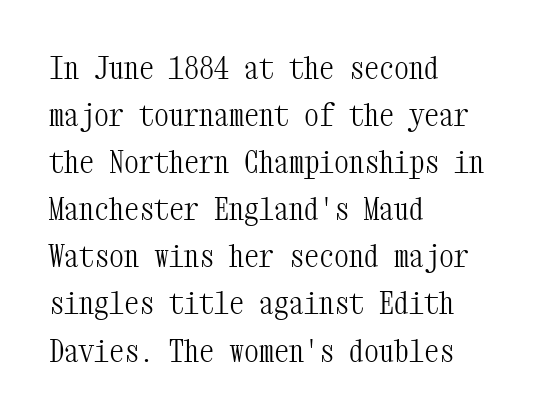
Underlining? Definitely not there. The rendering uses typewriter-style spacing with identical character cells. Compared with a typical body face, this is equally light or lighter still. Short note: letters normally spaced. The designer left line spacing at the default. Posture: straight, roman, zero tilt.
